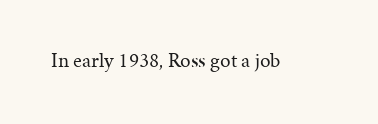
Q: Is the text bold? A: No.
Q: Is the text italic (slanted)? A: No, it is upright.
Q: Is the text underlined? A: No.
Q: Is the spacing between letters normal or unusually wide? A: Normal.
